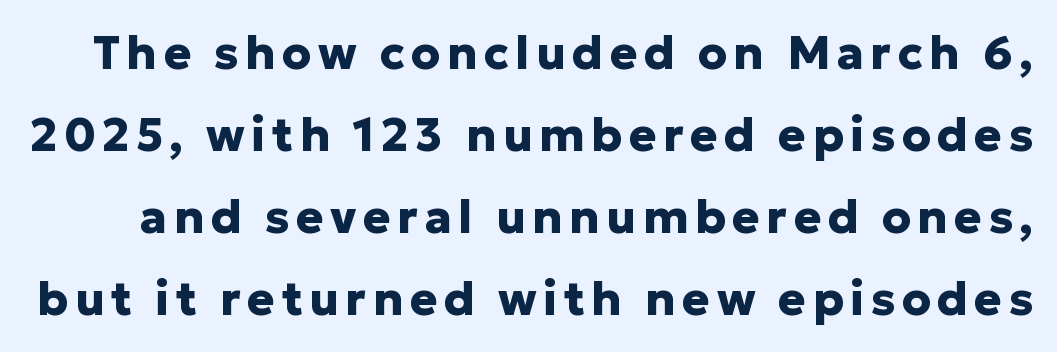
Does the type have serifs? No, each stem ends abruptly. Vertical strokes here are truly vertical. The passage shown is typed in a proportional face where columns would drift. The characters look thick and weighty, a clear bold. The words here are not underlined.
